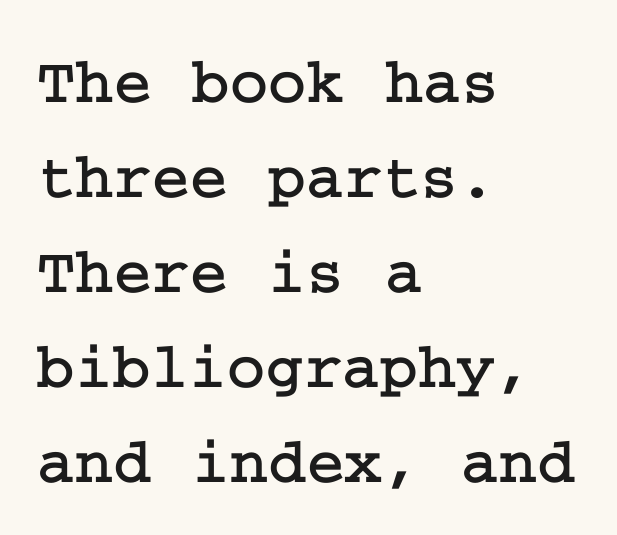
The image shows 65 px serif type, upright; set left-aligned, normal line spacing (1.46x), normal letter spacing, not underlined; low stroke contrast and a medium x-height.
